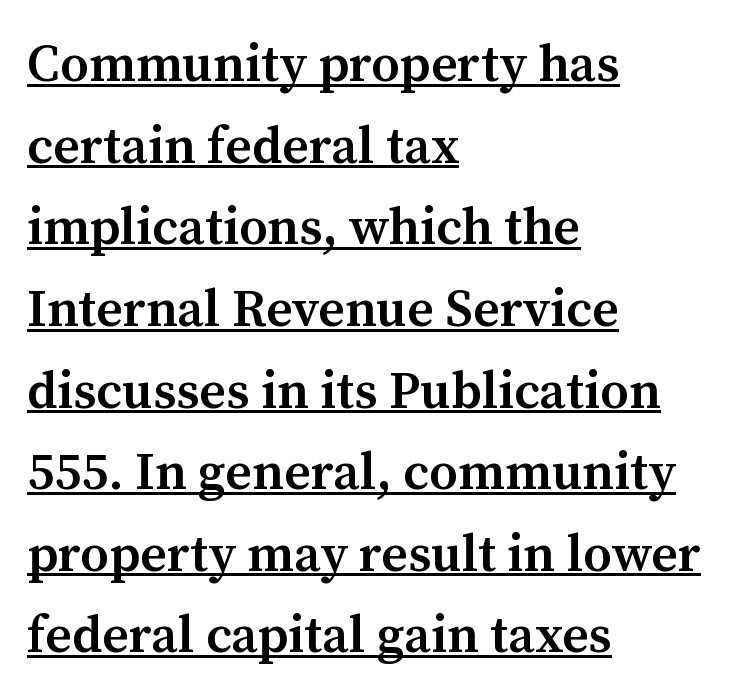
Q: Is the text bold? A: Semi-bold.
Q: Is the text italic (slanted)? A: No, it is upright.
Q: Is the typeface a serif or a sans-serif typeface? A: Serif.
Q: Is the text underlined? A: Yes.
Q: How is the paragraph aligned? A: Left-aligned.
Q: Is the spacing between letters normal or unusually wide? A: Normal.
Q: Is the spacing between lines tight, normal or loose? A: Normal.
Q: Width (condensed, normal, or wide)? A: Normal.
Q: Stroke contrast? A: Medium.
Q: x-height? A: Medium.
Q: Monospaced? A: No.
